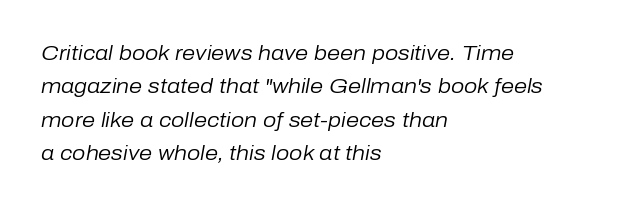
Q: Is the text bold? A: No.
Q: Is the text italic (slanted)? A: Yes, it leans right by about 10 degrees.
Q: Is the text underlined? A: No.
Q: How is the paragraph aligned? A: Left-aligned.
Q: Is the spacing between letters normal or unusually wide? A: Normal.
Q: Is the spacing between lines tight, normal or loose? A: Normal.
